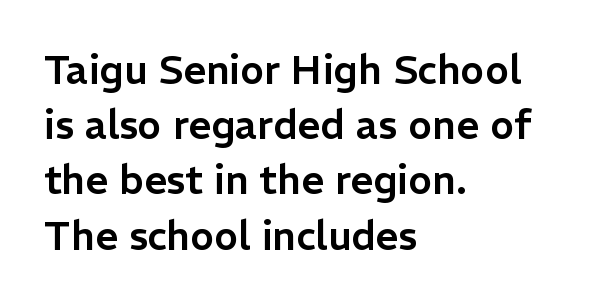
The line-height multiplier appears to be the usual default. Think of a printed novel: that variable character pitch is what you see here. The glyphs are unaccompanied by any horizontal stroke below them. Stroke terminals: plain, sans-serif.
